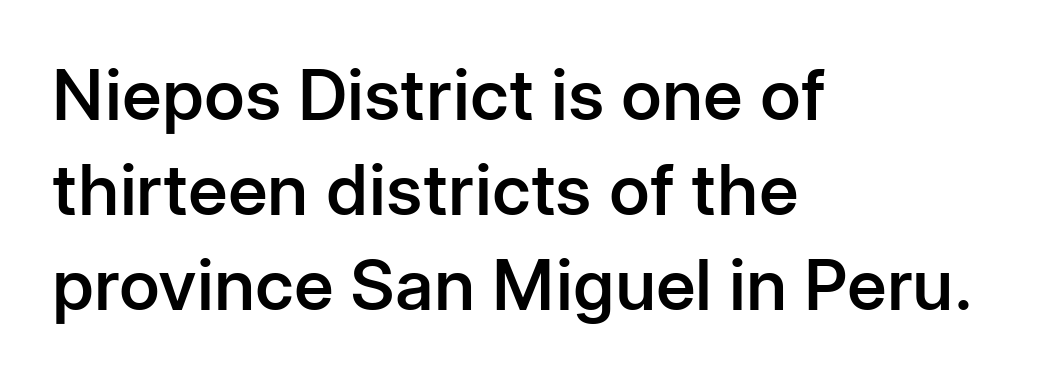
Q: Is the text bold? A: Semi-bold.
Q: Is the text italic (slanted)? A: No, it is upright.
Q: Is the typeface a serif or a sans-serif typeface? A: Sans-serif.
Q: Is the text underlined? A: No.
Q: How is the paragraph aligned? A: Left-aligned.
Q: Is the spacing between letters normal or unusually wide? A: Normal.
Q: Is the spacing between lines tight, normal or loose? A: Normal.
Q: Width (condensed, normal, or wide)? A: Normal.
Q: Stroke contrast? A: Low.
Q: x-height? A: Medium.
Q: Monospaced? A: No.
